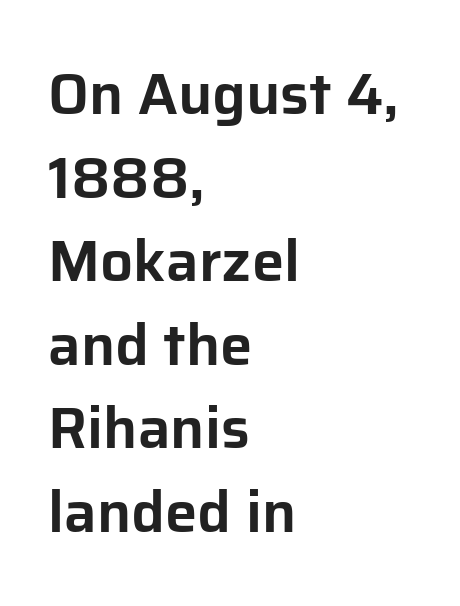
The passage is arranged the way most books set body copy — flush left. Is this a fixed-width face? No — the glyphs have proportional, varying widths. The vertical gap from one line to the next is medium. Check where the strokes stop: nothing finishes them off — pure sans.
